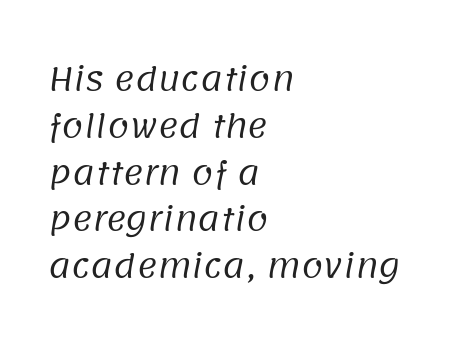
{"serif": "no", "bold": "no", "weight": "regular", "width": "normal", "stroke_contrast": "low", "x_height": "large", "monospaced": "no", "underline": "no", "align": "left", "line_spacing": "normal", "line_spacing_ratio": 1.51, "letter_spacing": "normal", "letter_spacing_em": 0.0, "glyph_px": 31}
